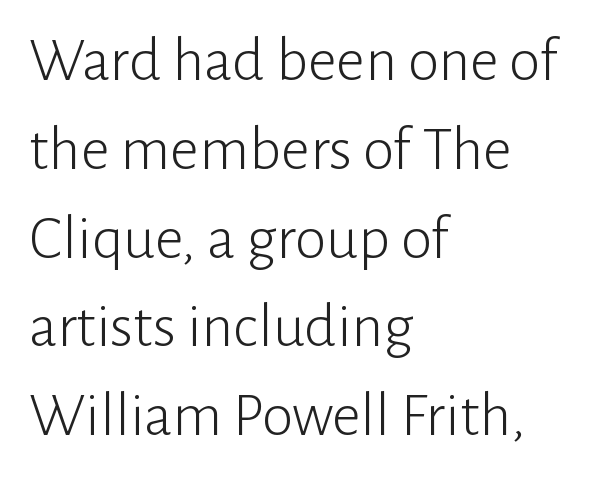
Q: Is the text bold? A: No.
Q: Is the text italic (slanted)? A: No, it is upright.
Q: Is the typeface a serif or a sans-serif typeface? A: Sans-serif.
Q: Is the text underlined? A: No.
Q: How is the paragraph aligned? A: Left-aligned.
Q: Is the spacing between letters normal or unusually wide? A: Normal.
Q: Is the spacing between lines tight, normal or loose? A: Normal.
Q: Width (condensed, normal, or wide)? A: Normal.
Q: Stroke contrast? A: Low.
Q: x-height? A: Medium.
Q: Monospaced? A: No.
